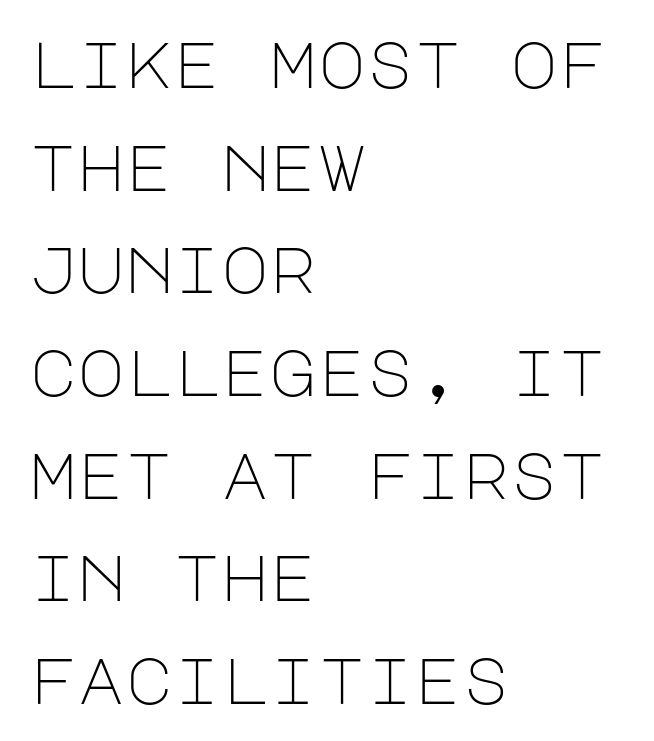
{"serif": "no", "italic": "no", "bold": "no", "weight": "light", "width": "normal", "stroke_contrast": "low", "x_height": "large", "underline": "no", "align": "left", "line_spacing": "normal", "line_spacing_ratio": 1.58, "letter_spacing": "normal", "letter_spacing_em": 0.0, "glyph_px": 65}
